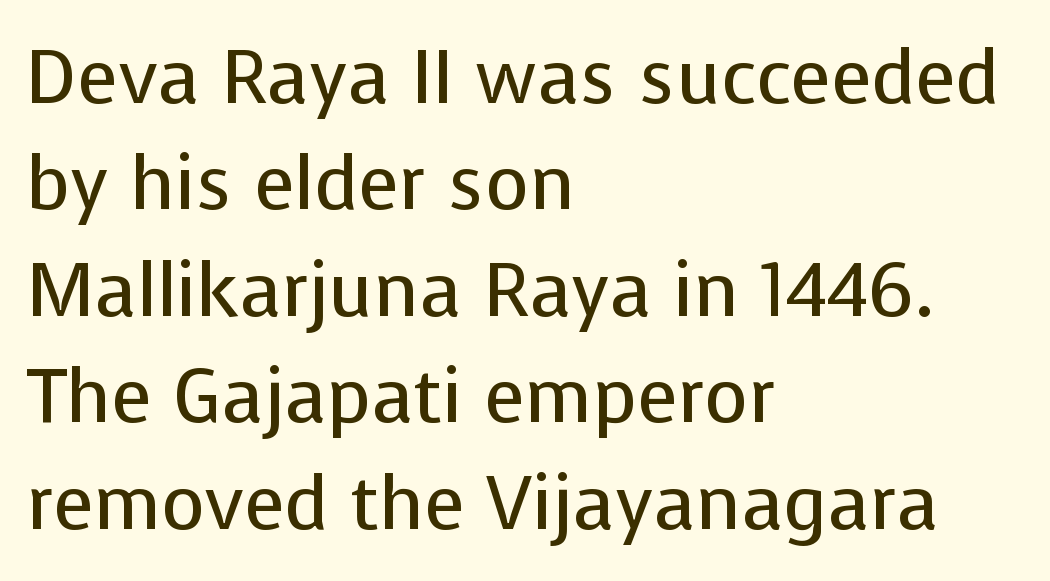
{"serif": "no", "italic": "no", "bold": "no", "weight": "regular", "width": "normal", "stroke_contrast": "low", "x_height": "medium", "monospaced": "no", "underline": "no", "align": "left", "line_spacing": "normal", "line_spacing_ratio": 1.42, "letter_spacing": "normal", "letter_spacing_em": 0.0, "glyph_px": 75}
